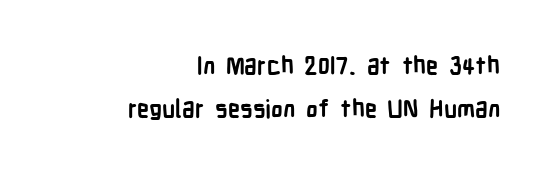
{"italic": "no", "bold": "yes", "underline": "no", "align": "right", "line_spacing_ratio": 1.81, "letter_spacing": "normal", "letter_spacing_em": 0.0, "glyph_px": 24}
